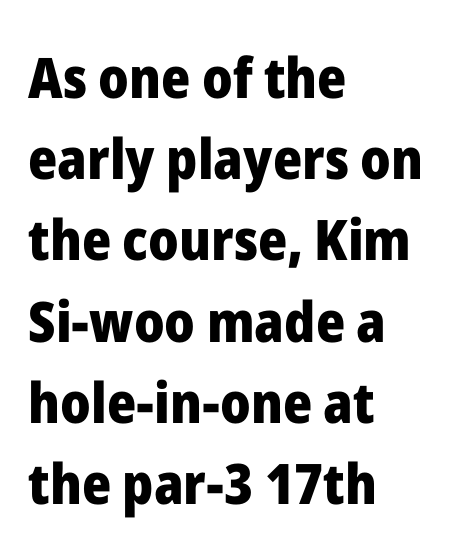
This sample is left-justified, so line endings fall wherever the words run out. Normally led — the rows are evenly, conventionally spaced. Each glyph is drawn with heavy, bold strokes. The font's upright variant was chosen for this text.
